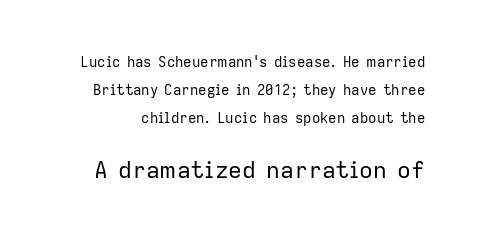
The image shows 23 px text type, upright; set loose line spacing (1.99x), normal letter spacing, not underlined; the second (bottom) block is 1.64x larger.
